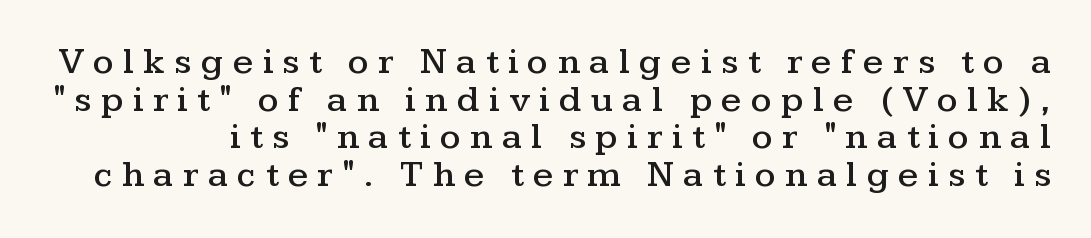
The image shows 37 px wide serif type, upright; set tight line spacing (1.02x), unusually wide letter spacing (+0.25 em), not underlined; medium stroke contrast and a medium x-height.
